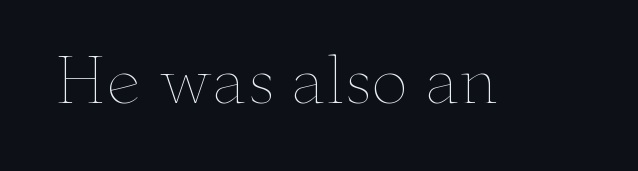
The image shows 62 px thin, wide type, upright; set normal letter spacing, not underlined; low stroke contrast and a small x-height.
